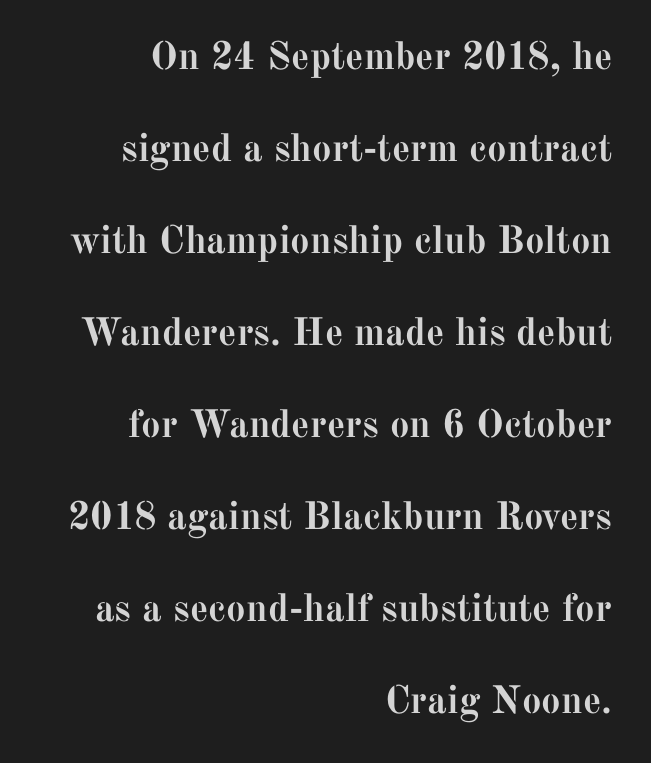
Each line ends at the same right margin while the left side varies. Think of a printed novel: that variable character pitch is what you see here. Little horizontal feet cap the strokes, marking this as serif type. The letters stand upright; this is a roman face.
